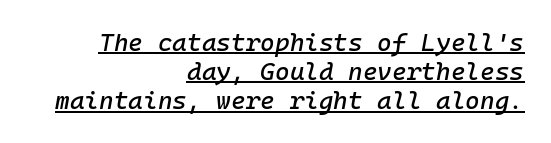
Q: Is the text italic (slanted)? A: Yes, it leans right by about 10 degrees.
Q: Is the text underlined? A: Yes.
Q: How is the paragraph aligned? A: Right-aligned.
Q: Is the spacing between letters normal or unusually wide? A: Normal.
